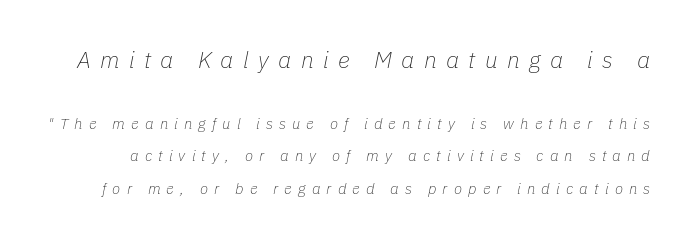
Q: Is the text bold? A: No.
Q: Is the text italic (slanted)? A: Yes, it leans right by about 11 degrees.
Q: Is the text underlined? A: No.
Q: Is the spacing between letters normal or unusually wide? A: Unusually wide.
Q: Is the spacing between lines tight, normal or loose? A: Loose.
Q: Which block of text is set in a larger size, the first (top) or the second (bottom)? A: The first (top) one.
